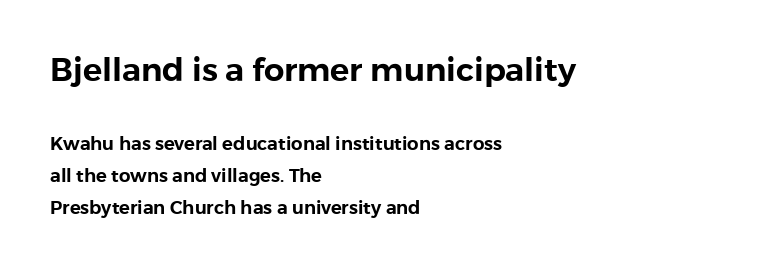
Q: Is the text italic (slanted)? A: No, it is upright.
Q: Is the typeface a serif or a sans-serif typeface? A: Sans-serif.
Q: Is the text underlined? A: No.
Q: How is the paragraph aligned? A: Left-aligned.
Q: Is the spacing between letters normal or unusually wide? A: Normal.
Q: Which block of text is set in a larger size, the first (top) or the second (bottom)? A: The first (top) one.
Q: Width (condensed, normal, or wide)? A: Normal.
Q: Stroke contrast? A: Low.
Q: x-height? A: Medium.
Q: Monospaced? A: No.
